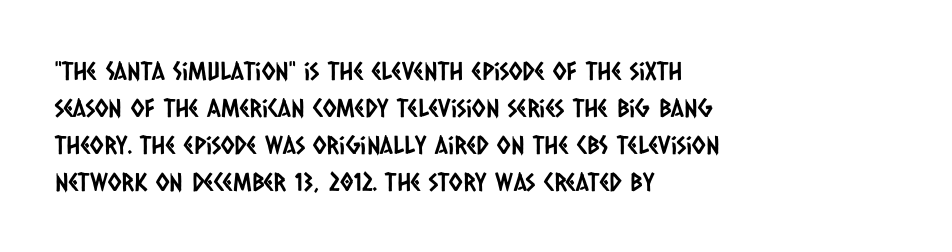
The image shows 25 px text type; set left-aligned, normal line spacing (1.48x), normal letter spacing, not underlined.
